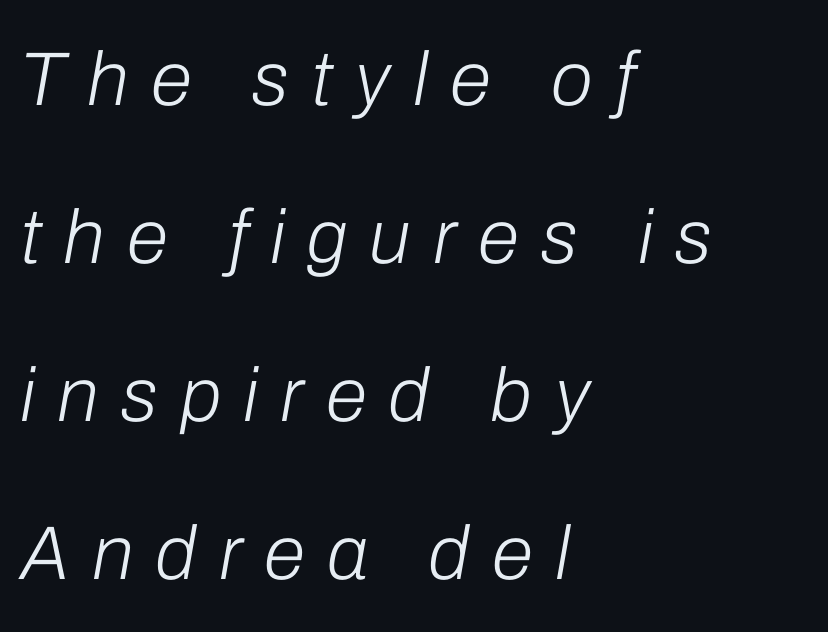
{"italic": "yes", "lean": "right", "slant_degrees": 10, "bold": "no", "weight": "light", "width": "normal", "stroke_contrast": "low", "x_height": "medium", "monospaced": "no", "underline": "no", "align": "left", "line_spacing": "loose", "line_spacing_ratio": 2.08, "letter_spacing": "wide", "letter_spacing_em": 0.29, "glyph_px": 76}
